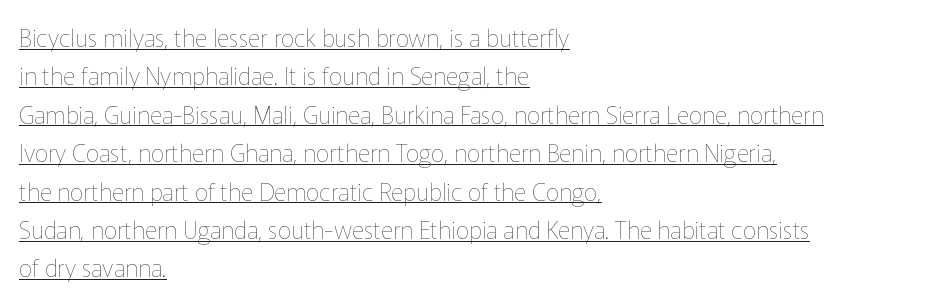
Q: Is the text bold? A: No.
Q: Is the text italic (slanted)? A: No, it is upright.
Q: Is the text underlined? A: Yes.
Q: How is the paragraph aligned? A: Left-aligned.
Q: Is the spacing between letters normal or unusually wide? A: Normal.
Q: Is the spacing between lines tight, normal or loose? A: Normal.
